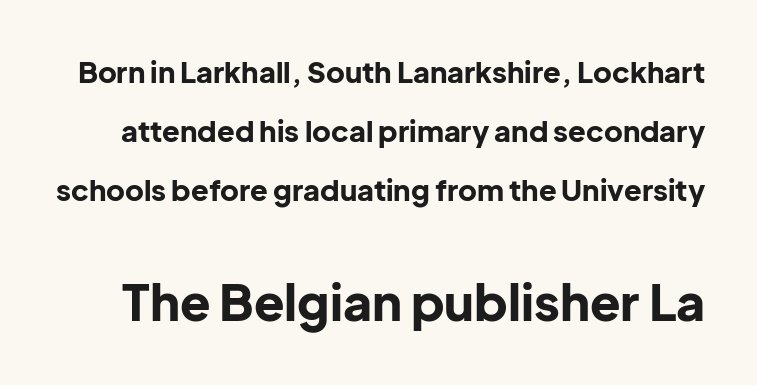
The image shows 50 px bold sans-serif type, upright; set loose line spacing (2.03x), normal letter spacing, not underlined; the second (bottom) block is 1.72x larger; low stroke contrast and a medium x-height.
